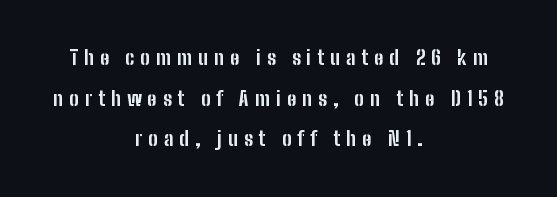
{"italic": "no", "bold": "yes", "underline": "no", "align": "center", "line_spacing": "loose", "line_spacing_ratio": 2.03, "letter_spacing": "wide", "letter_spacing_em": 0.3, "glyph_px": 20}
